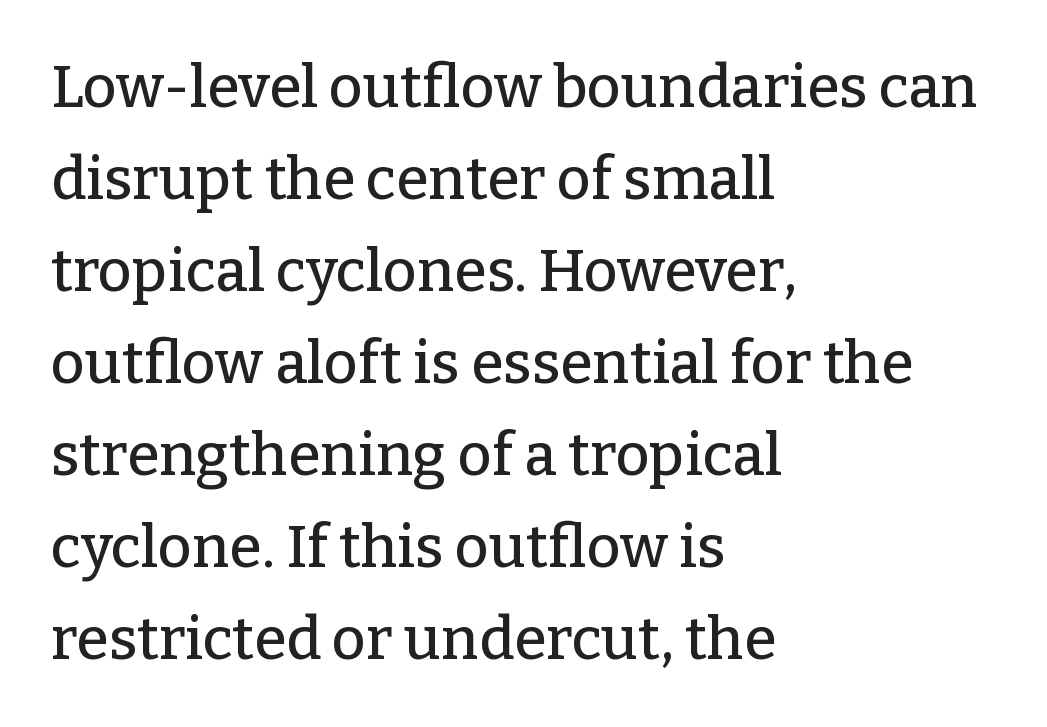
{"serif": "yes", "italic": "no", "width": "normal", "stroke_contrast": "low", "x_height": "medium", "monospaced": "no", "underline": "no", "align": "left", "line_spacing": "normal", "line_spacing_ratio": 1.56, "letter_spacing": "normal", "letter_spacing_em": 0.0, "glyph_px": 59}
